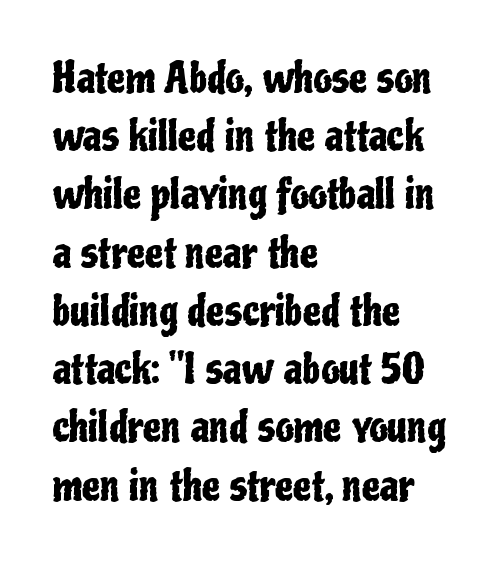
Q: Is the text italic (slanted)? A: No, it is upright.
Q: Is the typeface a serif or a sans-serif typeface? A: Sans-serif.
Q: Is the text underlined? A: No.
Q: How is the paragraph aligned? A: Left-aligned.
Q: Is the spacing between letters normal or unusually wide? A: Normal.
Q: Is the spacing between lines tight, normal or loose? A: Normal.
Q: Width (condensed, normal, or wide)? A: Condensed.
Q: Stroke contrast? A: Low.
Q: x-height? A: Medium.
Q: Monospaced? A: No.
